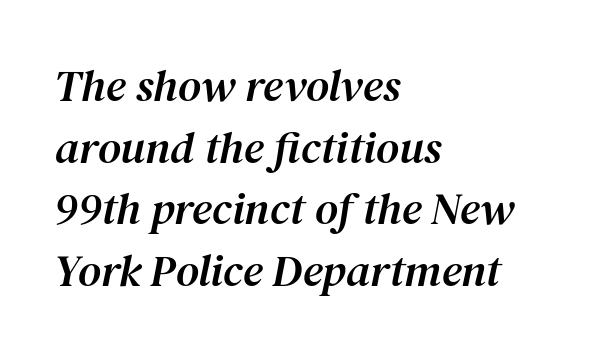
{"serif": "yes", "italic": "yes", "lean": "right", "slant_degrees": 12, "width": "normal", "stroke_contrast": "medium", "x_height": "medium", "monospaced": "no", "underline": "no", "align": "left", "line_spacing": "normal", "line_spacing_ratio": 1.37, "letter_spacing": "normal", "letter_spacing_em": 0.0, "glyph_px": 45}
